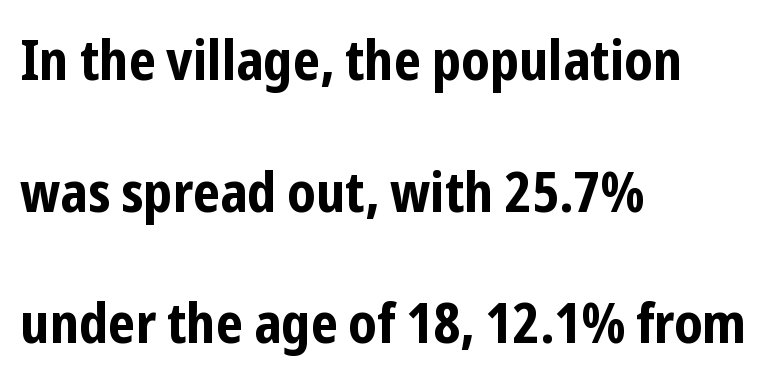
Caption: standard tracking, unaltered. Summary of vertical rhythm: relaxed, with wide interline spacing. Italic: no, the glyphs are upright roman. Spacing verdict: proportional, widths tailored to each character. Heft: maximum for text — a bold.
